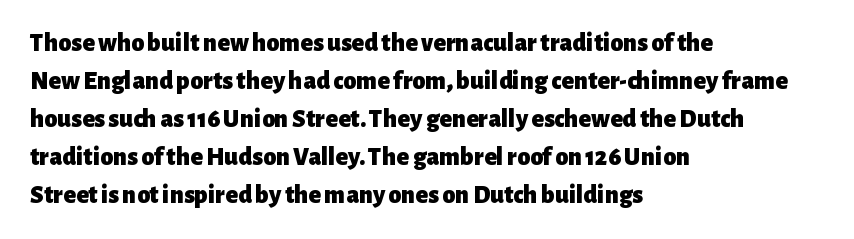
{"italic": "no", "bold": "yes", "underline": "no", "align": "left", "line_spacing": "normal", "line_spacing_ratio": 1.46, "letter_spacing": "normal", "letter_spacing_em": 0.0, "glyph_px": 26}
